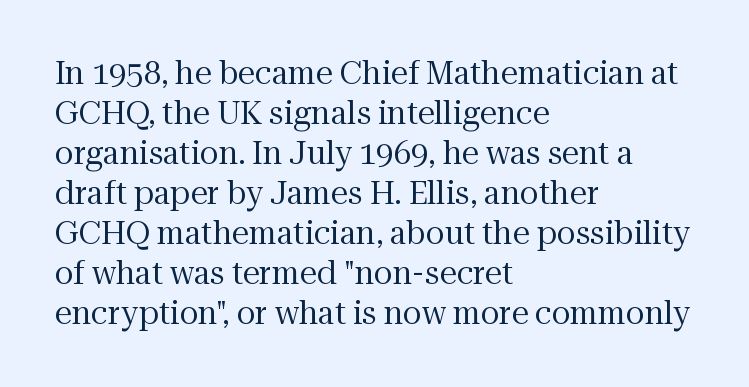
Q: Is the text bold? A: No.
Q: Is the text italic (slanted)? A: No, it is upright.
Q: Is the typeface a serif or a sans-serif typeface? A: Serif.
Q: Is the text underlined? A: No.
Q: How is the paragraph aligned? A: Left-aligned.
Q: Is the spacing between letters normal or unusually wide? A: Normal.
Q: Is the spacing between lines tight, normal or loose? A: Normal.
Q: Width (condensed, normal, or wide)? A: Normal.
Q: Stroke contrast? A: Medium.
Q: x-height? A: Medium.
Q: Monospaced? A: No.
